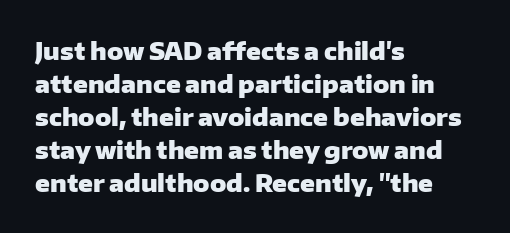
Q: Is the text bold? A: Yes.
Q: Is the text italic (slanted)? A: No, it is upright.
Q: Is the text underlined? A: No.
Q: How is the paragraph aligned? A: Left-aligned.
Q: Is the spacing between letters normal or unusually wide? A: Normal.
Q: Is the spacing between lines tight, normal or loose? A: Normal.
